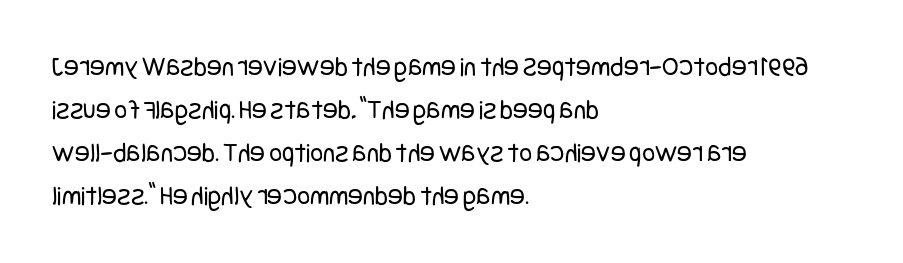
The image shows 28 px regular-weight, condensed sans-serif type, upright; set left-aligned, normal line spacing (1.54x), normal letter spacing, not underlined; low stroke contrast and a large x-height.
